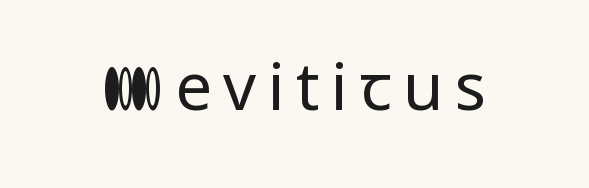
Think of a printed novel: that variable character pitch is what you see here. On a weight scale, this lands at 450 or below. Is there any slant? The stems are plumb. Lines of text with bare space underneath.
